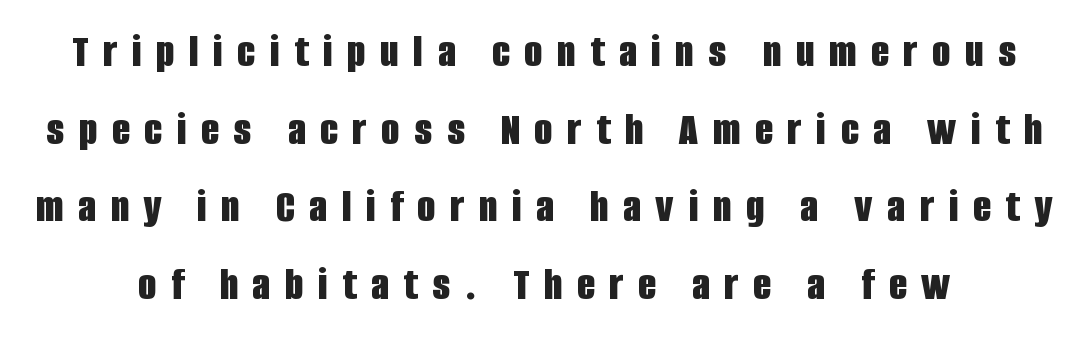
The image shows 47 px bold, condensed sans-serif type, upright; set normal line spacing (1.65x), unusually wide letter spacing (+0.31 em), not underlined; low stroke contrast and a large x-height.
